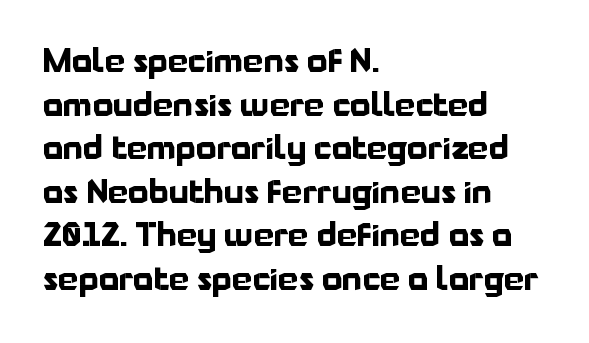
The image shows 32 px bold sans-serif type, upright; set left-aligned, normal line spacing (1.36x), normal letter spacing, not underlined; low stroke contrast and a medium x-height.
